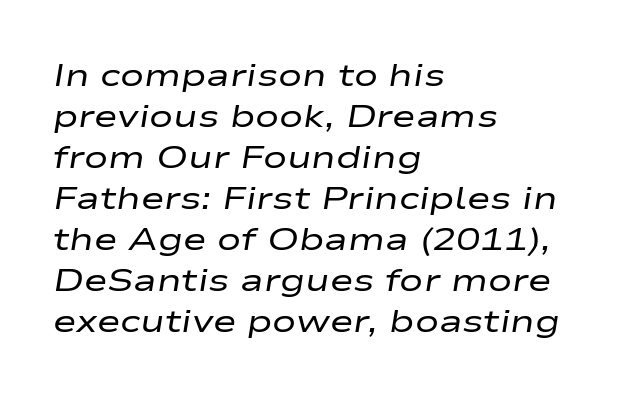
The image shows 32 px regular-weight, wide type, italic (leaning right); set left-aligned, normal line spacing (1.28x), normal letter spacing, not underlined; low stroke contrast and a medium x-height.
